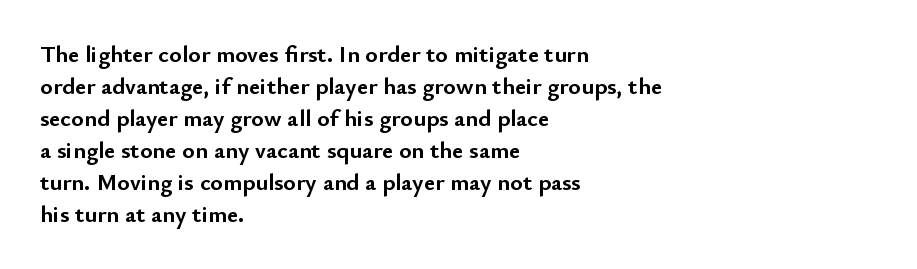
The image shows 24 px bold type, upright; set left-aligned, normal line spacing (1.33x), normal letter spacing, not underlined.
